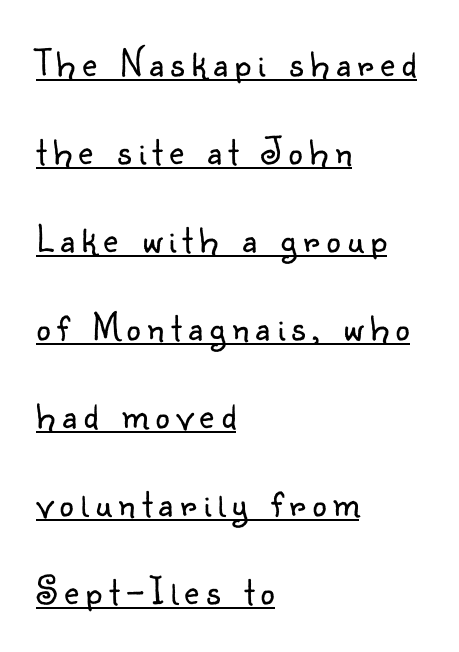
Q: Is the text bold? A: No.
Q: Is the text italic (slanted)? A: No, it is upright.
Q: Is the typeface a serif or a sans-serif typeface? A: Sans-serif.
Q: Is the text underlined? A: Yes.
Q: How is the paragraph aligned? A: Left-aligned.
Q: Is the spacing between lines tight, normal or loose? A: Loose.
Q: Width (condensed, normal, or wide)? A: Normal.
Q: Stroke contrast? A: Low.
Q: x-height? A: Small.
Q: Monospaced? A: No.
